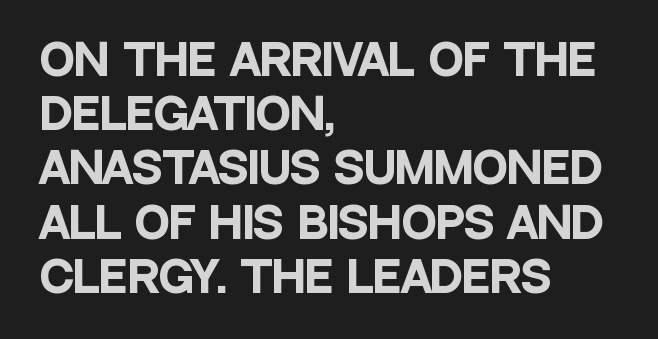
Q: Is the text bold? A: Yes.
Q: Is the text italic (slanted)? A: No, it is upright.
Q: Is the typeface a serif or a sans-serif typeface? A: Sans-serif.
Q: Is the text underlined? A: No.
Q: How is the paragraph aligned? A: Left-aligned.
Q: Is the spacing between letters normal or unusually wide? A: Normal.
Q: Is the spacing between lines tight, normal or loose? A: Normal.
Q: Width (condensed, normal, or wide)? A: Condensed.
Q: Stroke contrast? A: Low.
Q: x-height? A: Large.
Q: Monospaced? A: No.
